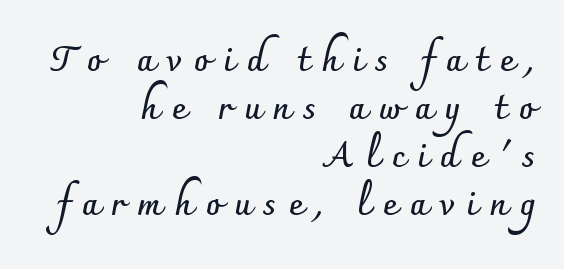
{"serif": "no", "bold": "yes", "weight": "semibold", "width": "normal", "stroke_contrast": "low", "x_height": "small", "monospaced": "no", "underline": "no", "align": "right", "line_spacing": "normal", "line_spacing_ratio": 1.37, "letter_spacing": "wide", "letter_spacing_em": 0.34, "glyph_px": 35}
